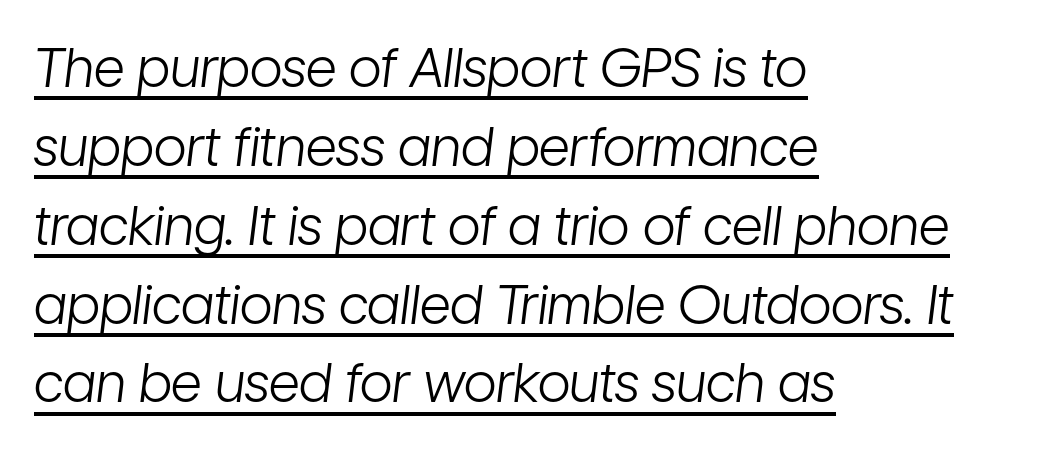
This rendering uses left alignment, leaving the right contour irregular. You can see a thin bar hugging the bottom of the glyphs. Stem width sits at or under what a default text font uses. The block of text has a typical density, with ordinary space between rows.
